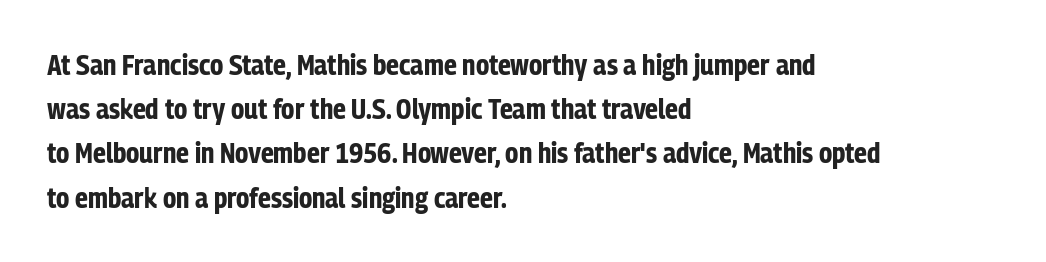
The image shows 28 px bold, condensed sans-serif type, upright; set left-aligned, normal line spacing (1.58x), normal letter spacing, not underlined; low stroke contrast and a medium x-height.
